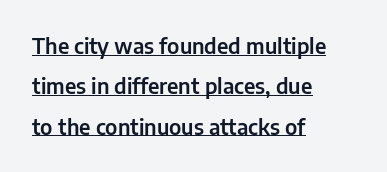
This sample uses an upright cut, with every glyph sitting square on the baseline. Honestly, the letter spacing is just normal — you wouldn't notice it. A classic flush-left, rag-right setting is used for this passage. Each new line begins a long way beneath the previous one. A typographer would call this underscored text.
